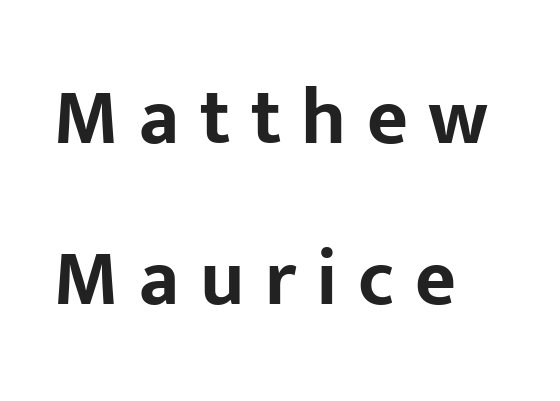
Q: Is the text bold? A: Yes.
Q: Is the text italic (slanted)? A: No, it is upright.
Q: Is the typeface a serif or a sans-serif typeface? A: Sans-serif.
Q: Is the text underlined? A: No.
Q: How is the paragraph aligned? A: Left-aligned.
Q: Is the spacing between letters normal or unusually wide? A: Unusually wide.
Q: Is the spacing between lines tight, normal or loose? A: Loose.
Q: Width (condensed, normal, or wide)? A: Normal.
Q: Stroke contrast? A: Low.
Q: x-height? A: Medium.
Q: Monospaced? A: No.
